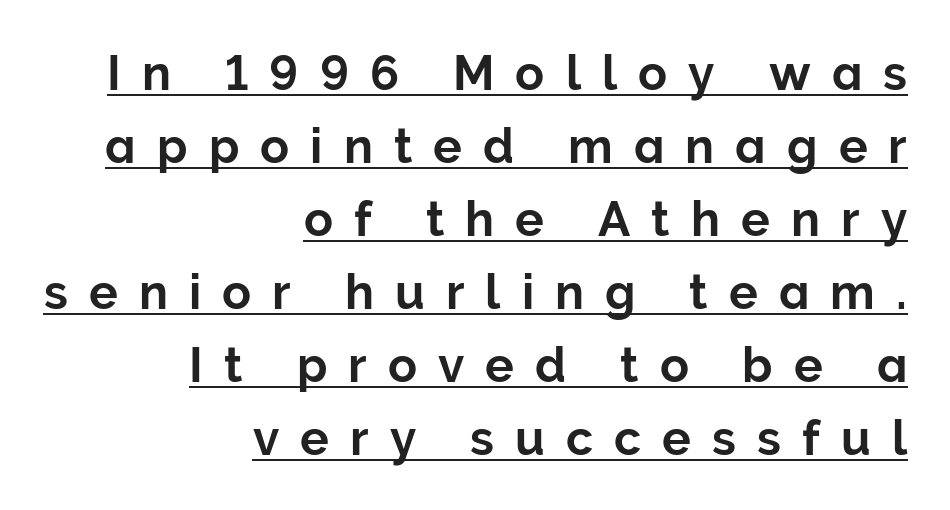
These lines are rendered in a variable-pitch font. Stroke terminals: plain, sans-serif. Students, observe: this is what conventionally led text looks like. A rule runs beneath these lines of type.
